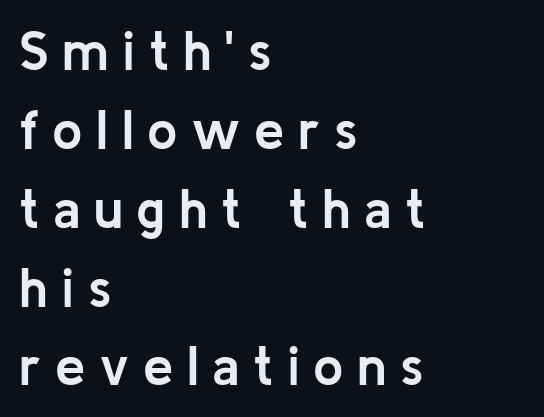
The image shows 54 px semibold sans-serif type, upright; set left-aligned, normal line spacing (1.46x), unusually wide letter spacing (+0.25 em), not underlined; low stroke contrast and a medium x-height.
